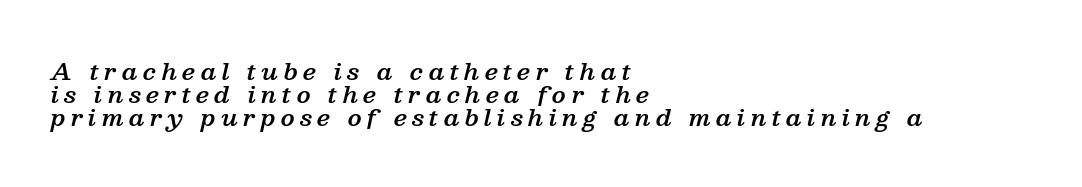
Q: Is the text bold? A: Semi-bold.
Q: Is the text italic (slanted)? A: Yes, it leans right by about 13 degrees.
Q: Is the text underlined? A: No.
Q: How is the paragraph aligned? A: Left-aligned.
Q: Is the spacing between letters normal or unusually wide? A: Unusually wide.
Q: Is the spacing between lines tight, normal or loose? A: Tight.
